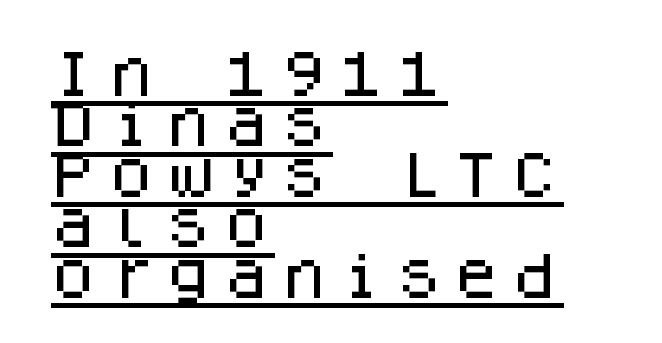
{"serif": "no", "italic": "no", "width": "normal", "stroke_contrast": "low", "x_height": "large", "monospaced": "yes", "underline": "yes", "align": "left", "line_spacing": "tight", "line_spacing_ratio": 0.99, "glyph_px": 51}
